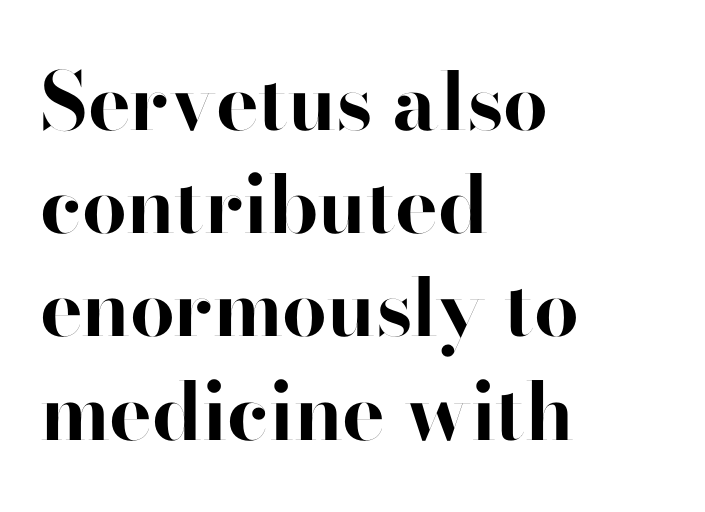
Q: Is the text bold? A: Yes.
Q: Is the text italic (slanted)? A: No, it is upright.
Q: Is the typeface a serif or a sans-serif typeface? A: Sans-serif.
Q: Is the text underlined? A: No.
Q: How is the paragraph aligned? A: Left-aligned.
Q: Is the spacing between letters normal or unusually wide? A: Normal.
Q: Is the spacing between lines tight, normal or loose? A: Normal.
Q: Width (condensed, normal, or wide)? A: Normal.
Q: Stroke contrast? A: High.
Q: x-height? A: Small.
Q: Monospaced? A: No.
